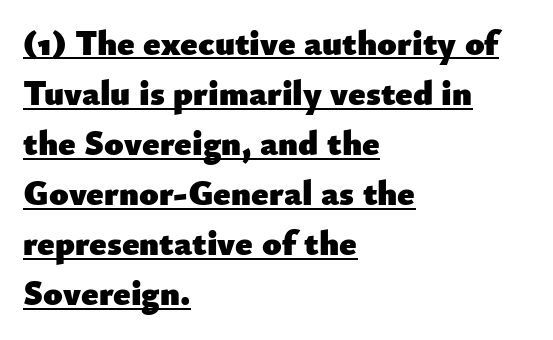
The image shows 35 px heavy sans-serif type, upright; set left-aligned, normal line spacing (1.43x), normal letter spacing, underlined; low stroke contrast and a small x-height.
